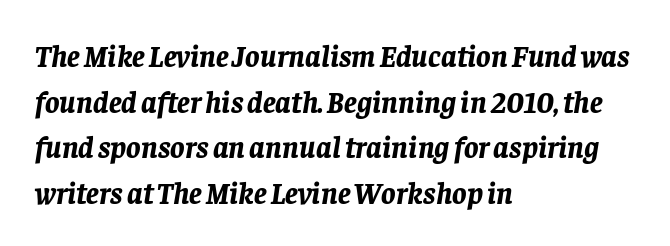
Q: Is the text bold? A: Yes.
Q: Is the text italic (slanted)? A: Yes, it leans right by about 8 degrees.
Q: Is the text underlined? A: No.
Q: How is the paragraph aligned? A: Left-aligned.
Q: Is the spacing between letters normal or unusually wide? A: Normal.
Q: Is the spacing between lines tight, normal or loose? A: Normal.
Q: Width (condensed, normal, or wide)? A: Normal.
Q: Stroke contrast? A: Low.
Q: x-height? A: Large.
Q: Monospaced? A: No.
